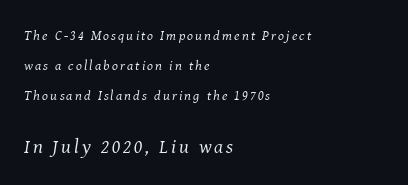
Whoever set this made the second block the dominant, larger element. Is the type heavy? It reads as light-to-regular instead. An italicized treatment has been applied to the whole sample. How would I describe the line gaps? Wide and relaxed. The ragged edge is on the right, which tells us the setting is flush left.
